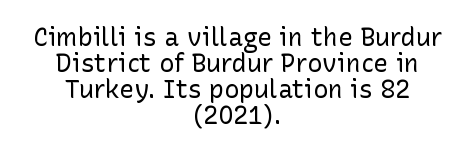
Every stem runs plumb, perpendicular to the baseline. Weight class: somewhere from thin through regular. You could barely slide anything between these rows. Each word holds together tightly as a unit, with standard inter-letter gaps. The typesetter chose a symmetrical, centered arrangement here. Any mark beneath the type? The region is blank.
